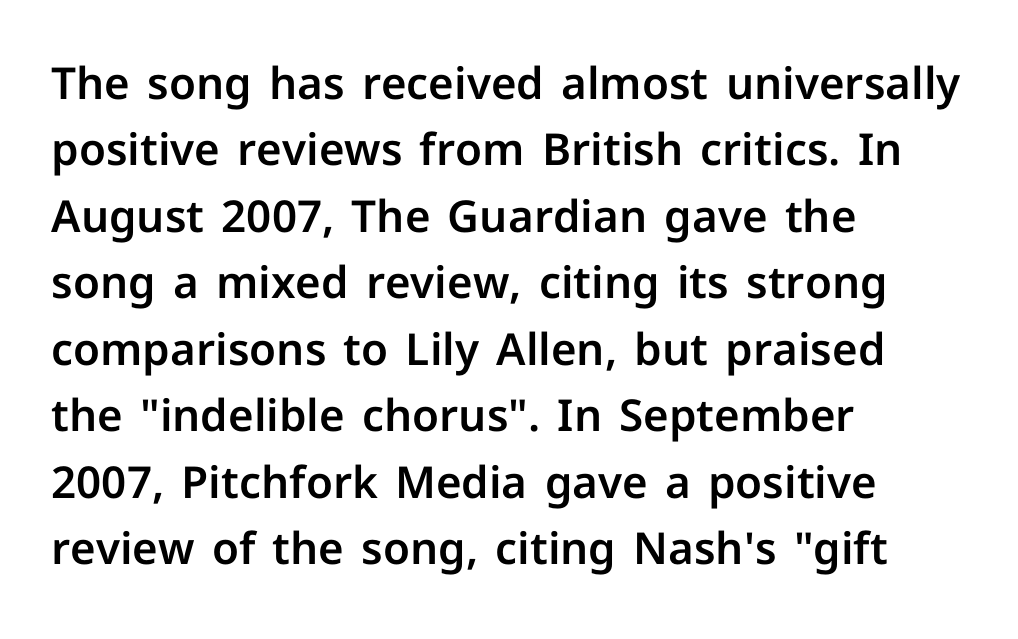
Q: Is the text italic (slanted)? A: No, it is upright.
Q: Is the typeface a serif or a sans-serif typeface? A: Sans-serif.
Q: Is the text underlined? A: No.
Q: How is the paragraph aligned? A: Left-aligned.
Q: Is the spacing between letters normal or unusually wide? A: Normal.
Q: Is the spacing between lines tight, normal or loose? A: Normal.
Q: Width (condensed, normal, or wide)? A: Normal.
Q: Stroke contrast? A: Low.
Q: x-height? A: Medium.
Q: Monospaced? A: No.
